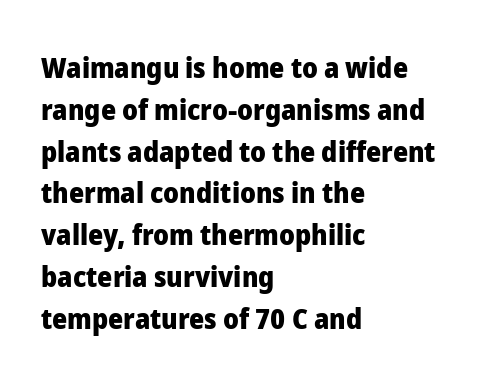
The image shows 29 px heavy sans-serif type, upright; set left-aligned, normal line spacing (1.44x), normal letter spacing, not underlined; low stroke contrast and a medium x-height.
